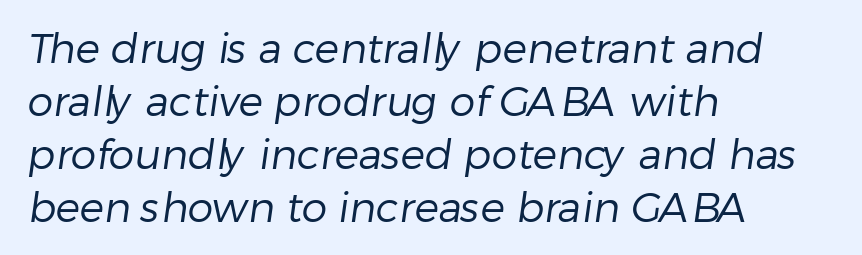
Varying glyph widths throughout — classic text-font behaviour. The lines are quadded left. A typesetter would call this zero additional tracking. Caption: face not bold, strokes unweighted.
